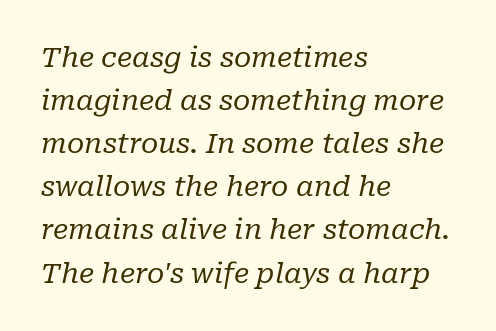
The image shows 28 px regular-weight serif type, italic (leaning right); set left-aligned, normal line spacing (1.54x), normal letter spacing, not underlined; low stroke contrast and a medium x-height.
